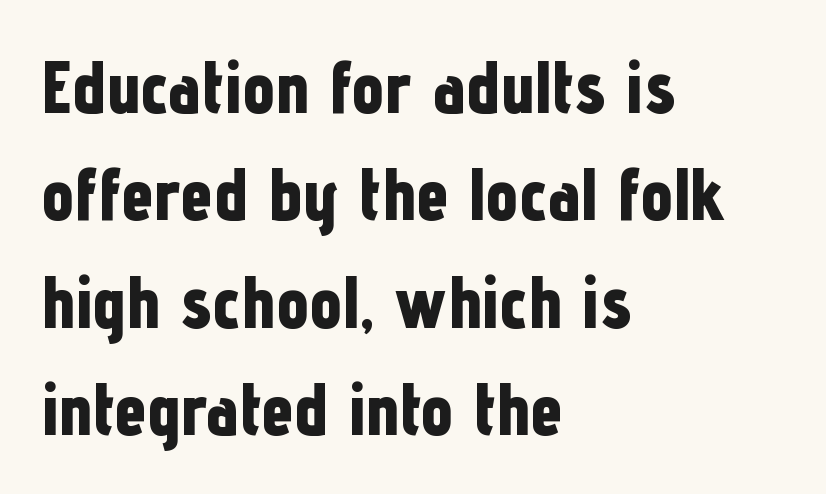
Type without underlining. Here the glyphs are tracked normally, forming tight word shapes. The face used here is a sans, in the tradition of grotesques and geometrics. Strong, thick strokes mark this as bold type.
